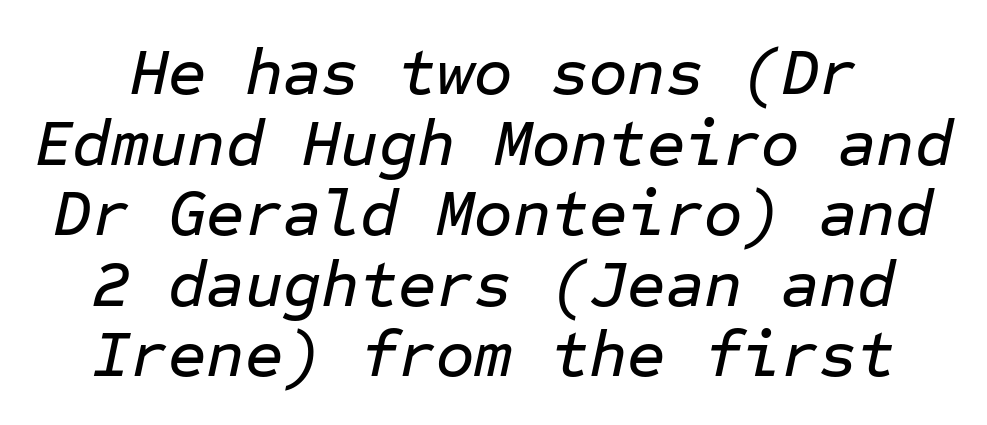
The image shows 66 px text type, italic (leaning right), monospaced; set tight line spacing (1.07x), normal letter spacing, not underlined; low stroke contrast and a medium x-height.
